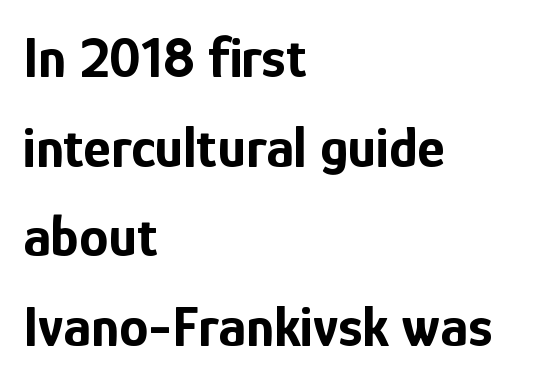
The image shows 59 px bold, condensed sans-serif type, upright; set left-aligned, normal line spacing (1.52x), normal letter spacing, not underlined; low stroke contrast and a medium x-height.
